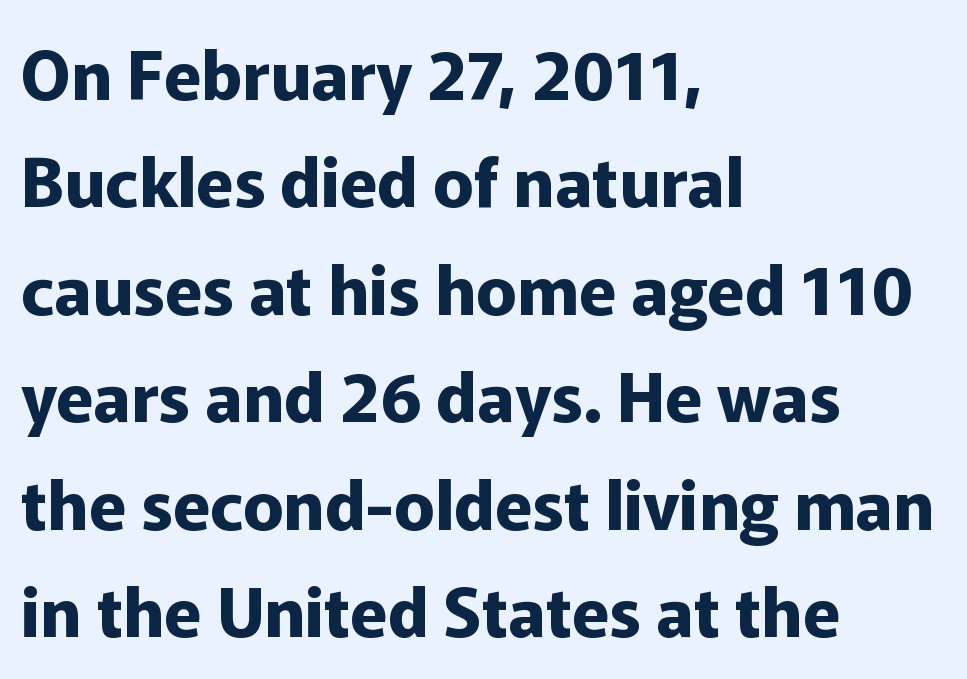
The image shows 68 px bold sans-serif type, upright; set left-aligned, normal line spacing (1.58x), normal letter spacing, not underlined; low stroke contrast and a medium x-height.
